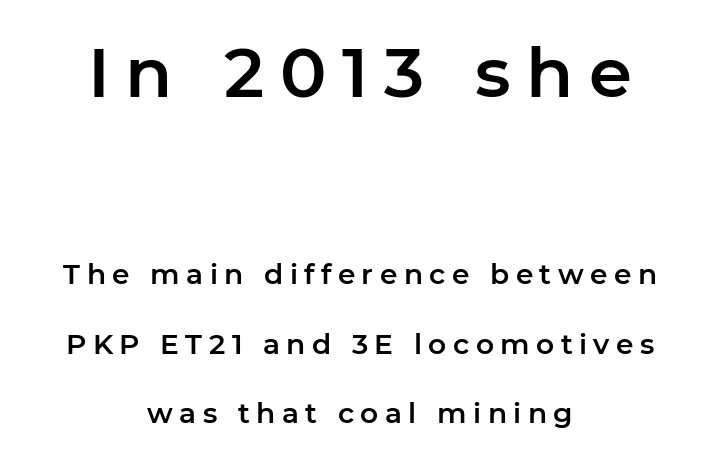
Q: Is the text italic (slanted)? A: No, it is upright.
Q: Is the typeface a serif or a sans-serif typeface? A: Sans-serif.
Q: Is the text underlined? A: No.
Q: How is the paragraph aligned? A: Centered.
Q: Is the spacing between letters normal or unusually wide? A: Unusually wide.
Q: Is the spacing between lines tight, normal or loose? A: Loose.
Q: Which block of text is set in a larger size, the first (top) or the second (bottom)? A: The first (top) one.
Q: Width (condensed, normal, or wide)? A: Normal.
Q: Stroke contrast? A: Low.
Q: x-height? A: Medium.
Q: Monospaced? A: No.
